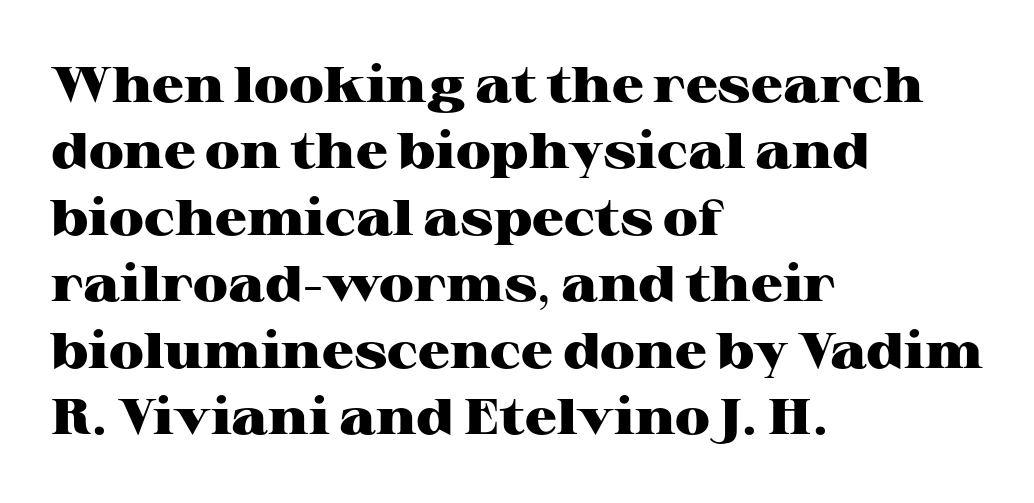
Q: Is the text bold? A: Yes.
Q: Is the text italic (slanted)? A: No, it is upright.
Q: Is the typeface a serif or a sans-serif typeface? A: Serif.
Q: Is the text underlined? A: No.
Q: How is the paragraph aligned? A: Left-aligned.
Q: Is the spacing between letters normal or unusually wide? A: Normal.
Q: Is the spacing between lines tight, normal or loose? A: Normal.
Q: Width (condensed, normal, or wide)? A: Wide.
Q: Stroke contrast? A: High.
Q: x-height? A: Medium.
Q: Monospaced? A: No.
